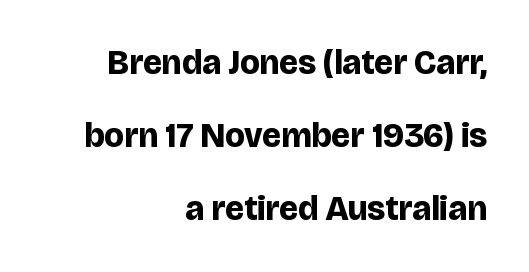
{"serif": "no", "italic": "no", "bold": "yes", "weight": "bold", "width": "normal", "stroke_contrast": "low", "x_height": "large", "monospaced": "no", "underline": "no", "align": "right", "line_spacing": "loose", "line_spacing_ratio": 2.14, "letter_spacing": "normal", "letter_spacing_em": 0.0, "glyph_px": 34}
